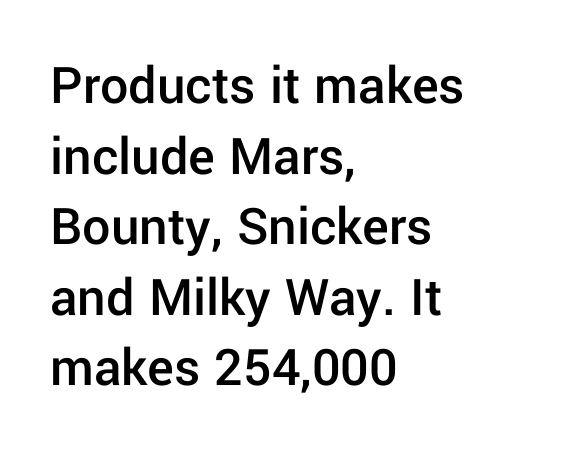
The lines are quadded left. Students, observe: this is what conventionally led text looks like. A typesetter would mark this as roman, not italic. Spacing verdict: proportional, widths tailored to each character. What kind of face is this? One without serifs — a sans.
